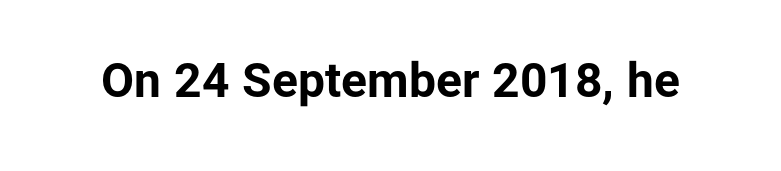
The image shows 48 px bold sans-serif type, upright; set normal letter spacing, not underlined; low stroke contrast and a medium x-height.
